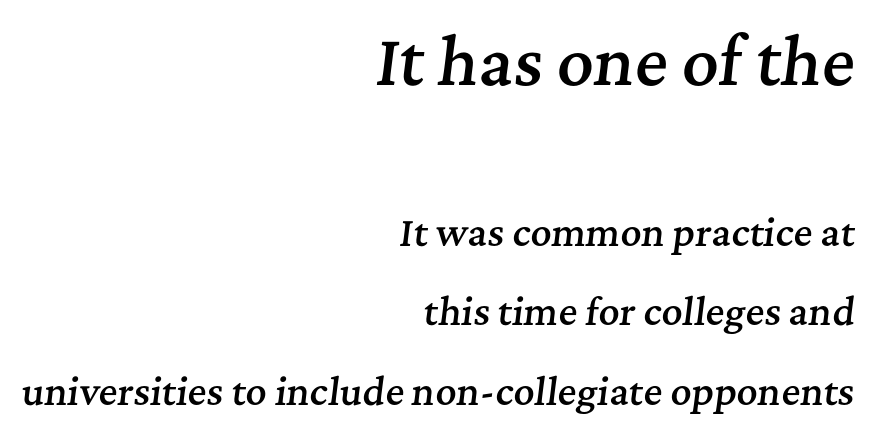
The image shows 63 px semibold serif type, italic (leaning right); set right-aligned, loose line spacing (2.21x), normal letter spacing, not underlined; the first (top) block is 1.75x larger; medium stroke contrast and a medium x-height.
